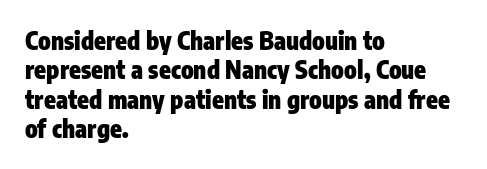
Check the space under the baseline: it is left empty. Words appear dense and cohesive because spacing is normal. Summary of weight: heavy, a full bold. Caption: multi-line text, flush left, ragged right.
